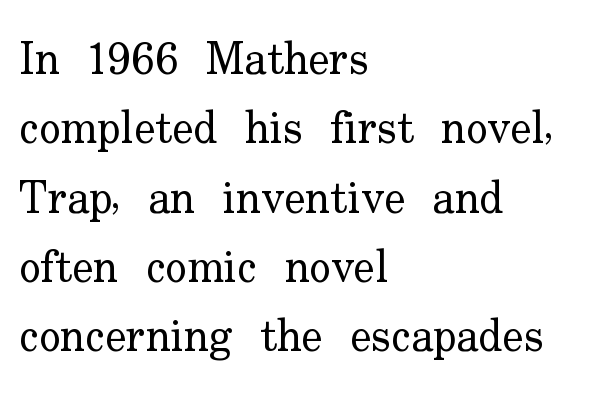
Students, note that the glyphs here touch the page at normal intervals. Underlining? Definitely not there. Regarding serifs, this sample has them. Each line starts at the same left margin while the right side varies.
